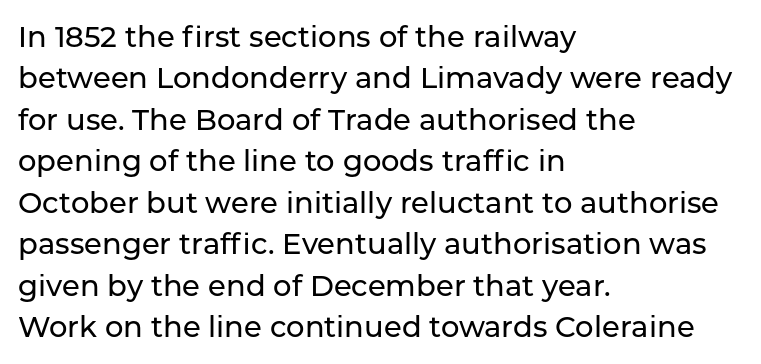
The image shows 29 px sans-serif type, upright; set left-aligned, normal line spacing (1.43x), normal letter spacing, not underlined; low stroke contrast and a medium x-height.
